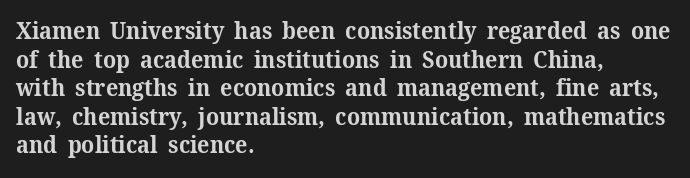
{"italic": "no", "bold": "yes", "underline": "no", "align": "left", "line_spacing_ratio": 1.24, "letter_spacing": "normal", "letter_spacing_em": 0.0, "glyph_px": 23}
